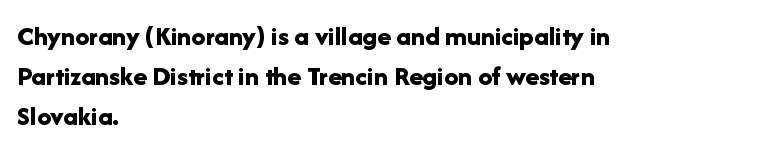
Q: Is the text bold? A: Yes.
Q: Is the text italic (slanted)? A: No, it is upright.
Q: Is the typeface a serif or a sans-serif typeface? A: Sans-serif.
Q: Is the text underlined? A: No.
Q: How is the paragraph aligned? A: Left-aligned.
Q: Is the spacing between letters normal or unusually wide? A: Normal.
Q: Is the spacing between lines tight, normal or loose? A: Normal.
Q: Width (condensed, normal, or wide)? A: Normal.
Q: Stroke contrast? A: Low.
Q: x-height? A: Medium.
Q: Monospaced? A: No.
